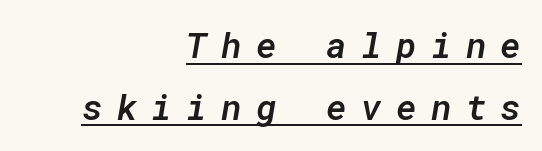
The image shows 35 px semibold type, italic (leaning right), monospaced; set right-aligned, line spacing 1.76x, unusually wide letter spacing (+0.41 em), underlined; low stroke contrast and a medium x-height.
